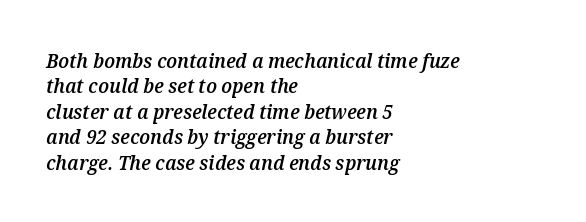
How are the letters spaced? Ordinarily, with no added tracking. The line-height multiplier appears to be the usual default. Any mark beneath the type? The region is blank. Each glyph is drawn with semibold strokes, heavier than normal yet not fully bold.
